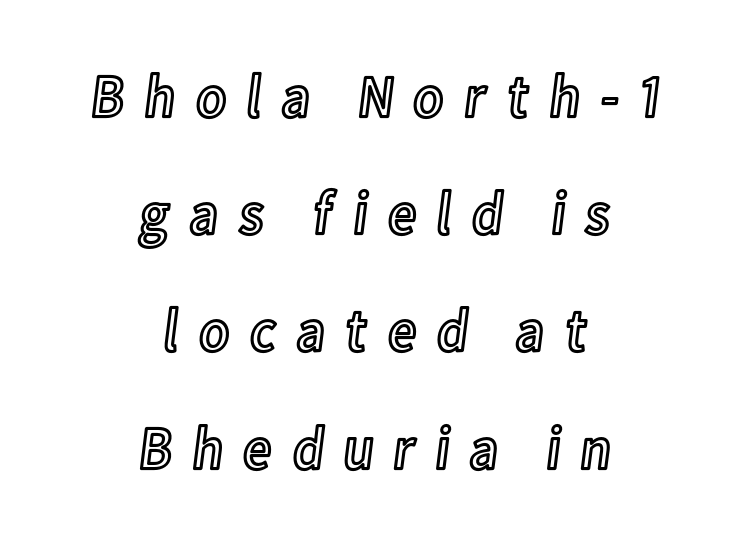
Q: Is the text italic (slanted)? A: Yes.
Q: Is the text underlined? A: No.
Q: How is the paragraph aligned? A: Centered.
Q: Is the spacing between letters normal or unusually wide? A: Unusually wide.
Q: Width (condensed, normal, or wide)? A: Condensed.
Q: x-height? A: Medium.
Q: Monospaced? A: No.
